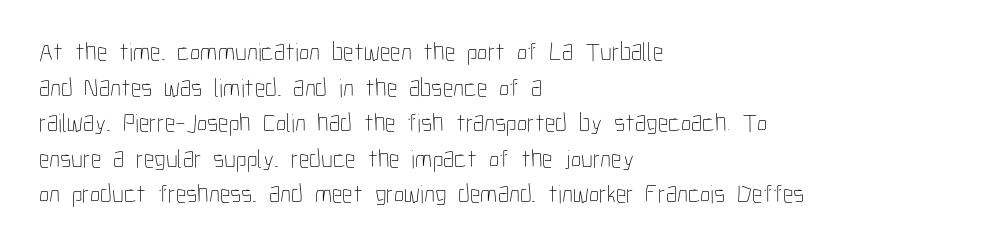
{"italic": "no", "bold": "no", "underline": "no", "align": "left", "line_spacing": "normal", "line_spacing_ratio": 1.37, "letter_spacing": "normal", "letter_spacing_em": 0.0, "glyph_px": 26}
